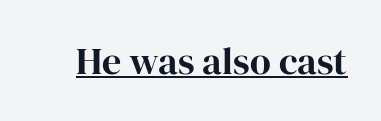
The image shows 38 px bold serif type, upright; set normal letter spacing, underlined; high stroke contrast and a medium x-height.
